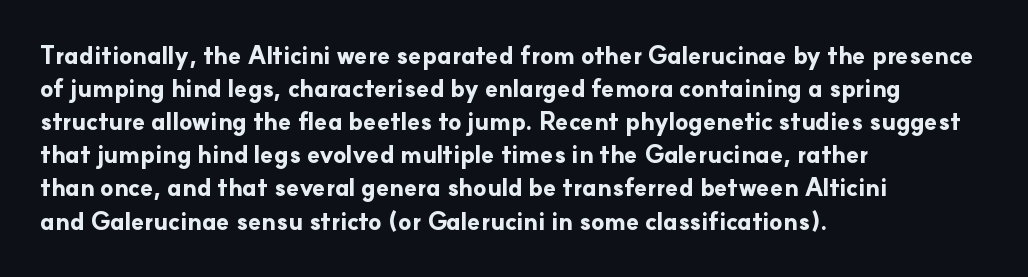
The image shows 24 px bold type, upright; set left-aligned, normal line spacing (1.38x), normal letter spacing, not underlined.
